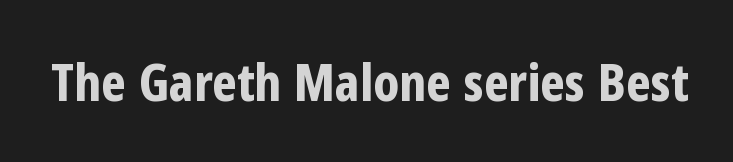
{"serif": "no", "italic": "no", "bold": "yes", "weight": "bold", "width": "condensed", "stroke_contrast": "low", "x_height": "medium", "monospaced": "no", "underline": "no", "letter_spacing": "normal", "letter_spacing_em": 0.0, "glyph_px": 52}
